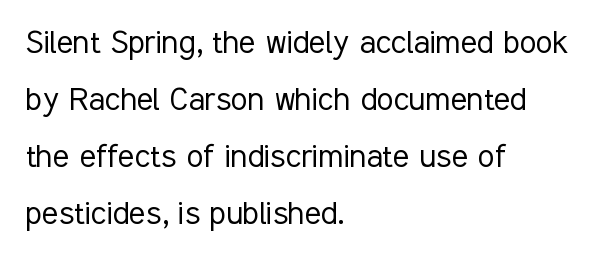
{"serif": "no", "italic": "no", "bold": "no", "weight": "light", "width": "condensed", "stroke_contrast": "low", "x_height": "medium", "monospaced": "no", "underline": "no", "align": "left", "line_spacing": "normal", "line_spacing_ratio": 1.5, "letter_spacing": "normal", "letter_spacing_em": 0.0, "glyph_px": 38}
